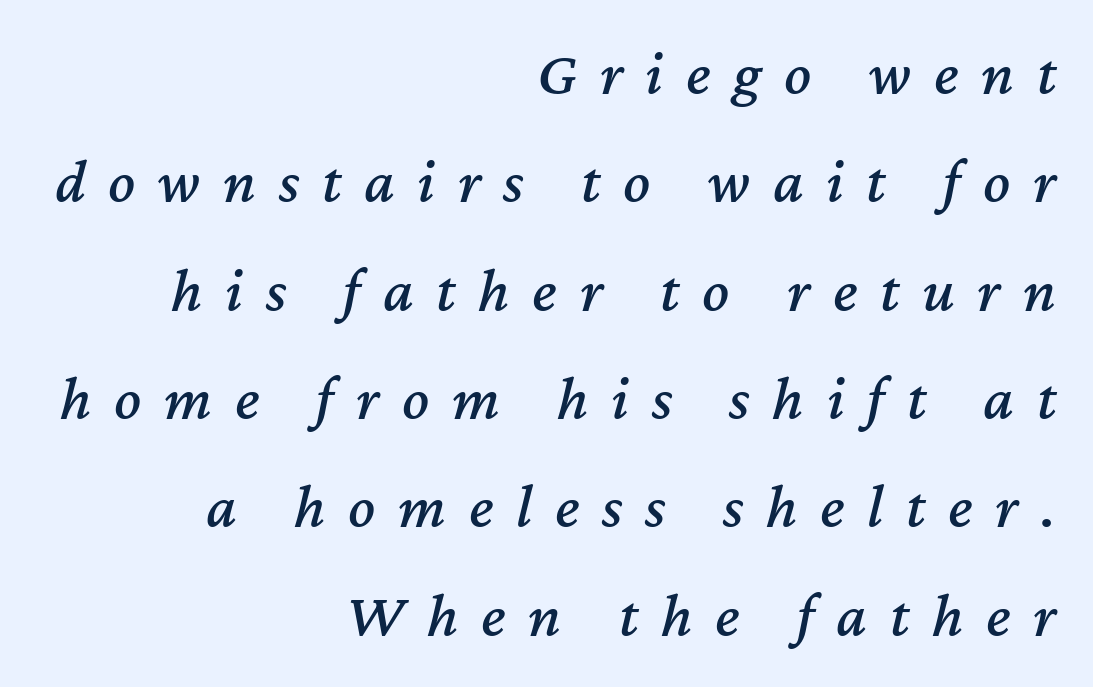
The image shows 63 px text type, italic (leaning right); set right-aligned, line spacing 1.72x, unusually wide letter spacing (+0.36 em), not underlined; medium stroke contrast and a medium x-height.
